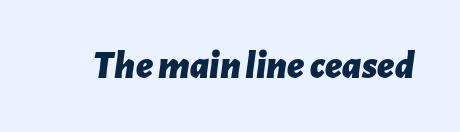
{"italic": "yes", "lean": "right", "slant_degrees": 7, "bold": "yes", "weight": "bold", "width": "normal", "stroke_contrast": "low", "x_height": "medium", "monospaced": "no", "underline": "no", "letter_spacing": "normal", "letter_spacing_em": 0.0, "glyph_px": 40}
